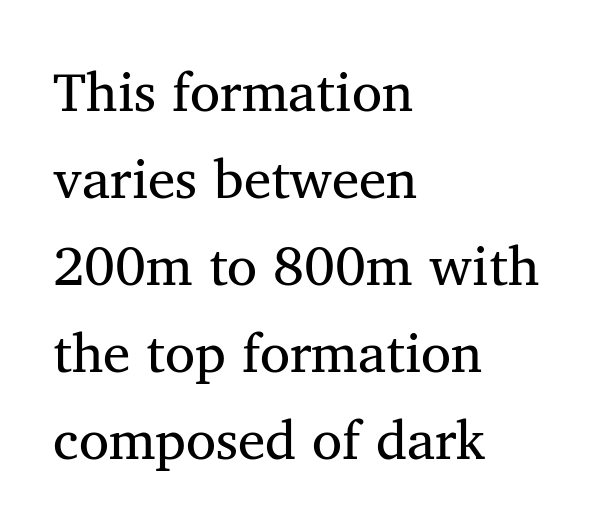
Q: Is the text italic (slanted)? A: No, it is upright.
Q: Is the typeface a serif or a sans-serif typeface? A: Serif.
Q: Is the text underlined? A: No.
Q: How is the paragraph aligned? A: Left-aligned.
Q: Is the spacing between letters normal or unusually wide? A: Normal.
Q: Is the spacing between lines tight, normal or loose? A: Normal.
Q: Width (condensed, normal, or wide)? A: Normal.
Q: Stroke contrast? A: Medium.
Q: x-height? A: Medium.
Q: Monospaced? A: No.
